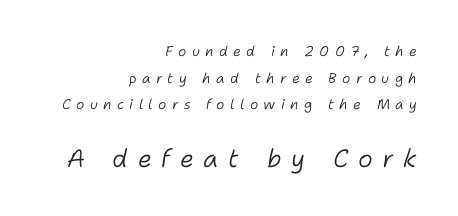
Q: Is the text bold? A: No.
Q: Is the text italic (slanted)? A: Yes, it leans right by about 11 degrees.
Q: Is the text underlined? A: No.
Q: How is the paragraph aligned? A: Right-aligned.
Q: Is the spacing between letters normal or unusually wide? A: Unusually wide.
Q: Is the spacing between lines tight, normal or loose? A: Loose.
Q: Which block of text is set in a larger size, the first (top) or the second (bottom)? A: The second (bottom) one.
